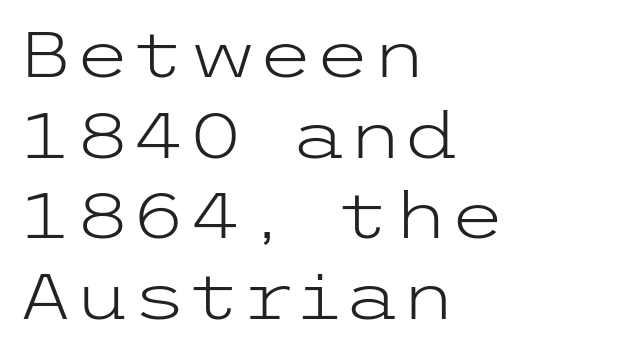
Q: Is the text bold? A: No.
Q: Is the text italic (slanted)? A: No, it is upright.
Q: Is the typeface a serif or a sans-serif typeface? A: Sans-serif.
Q: Is the text underlined? A: No.
Q: How is the paragraph aligned? A: Left-aligned.
Q: Is the spacing between letters normal or unusually wide? A: Normal.
Q: Width (condensed, normal, or wide)? A: Wide.
Q: Stroke contrast? A: Low.
Q: x-height? A: Medium.
